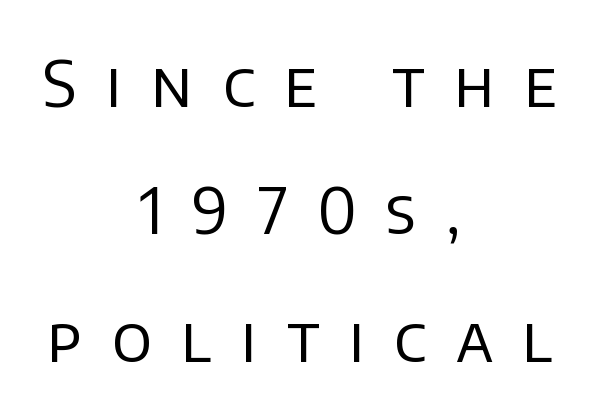
{"serif": "no", "italic": "no", "bold": "no", "weight": "regular", "width": "normal", "stroke_contrast": "low", "x_height": "large", "monospaced": "no", "underline": "no", "align": "center", "line_spacing": "loose", "line_spacing_ratio": 2.02, "letter_spacing": "wide", "letter_spacing_em": 0.47, "glyph_px": 63}
